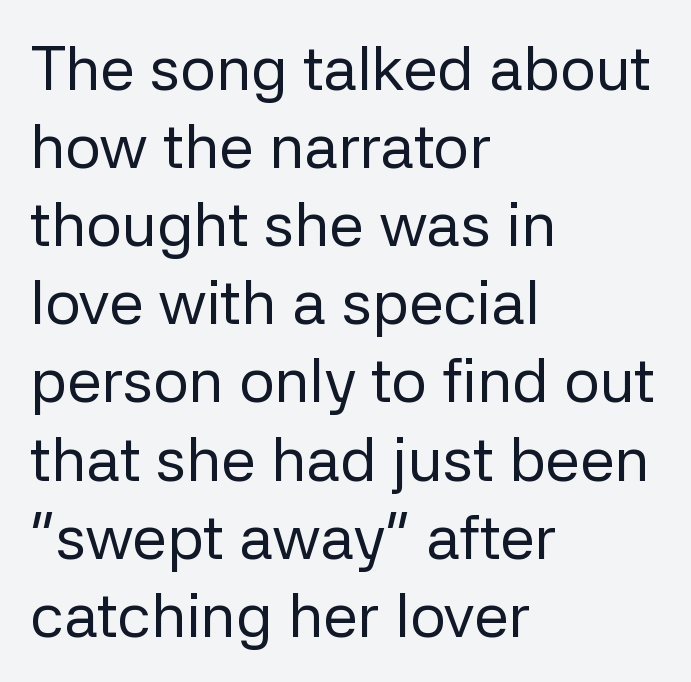
{"serif": "no", "italic": "no", "bold": "no", "weight": "regular", "width": "normal", "stroke_contrast": "low", "x_height": "medium", "monospaced": "no", "underline": "no", "align": "left", "line_spacing": "normal", "line_spacing_ratio": 1.26, "letter_spacing": "normal", "letter_spacing_em": 0.0, "glyph_px": 62}
